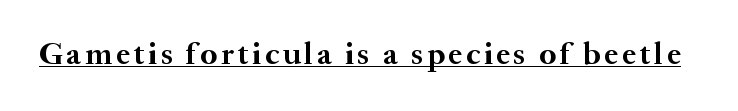
Q: Is the text bold? A: Yes.
Q: Is the text italic (slanted)? A: No, it is upright.
Q: Is the typeface a serif or a sans-serif typeface? A: Serif.
Q: Is the text underlined? A: Yes.
Q: Width (condensed, normal, or wide)? A: Normal.
Q: Stroke contrast? A: Medium.
Q: x-height? A: Small.
Q: Monospaced? A: No.
